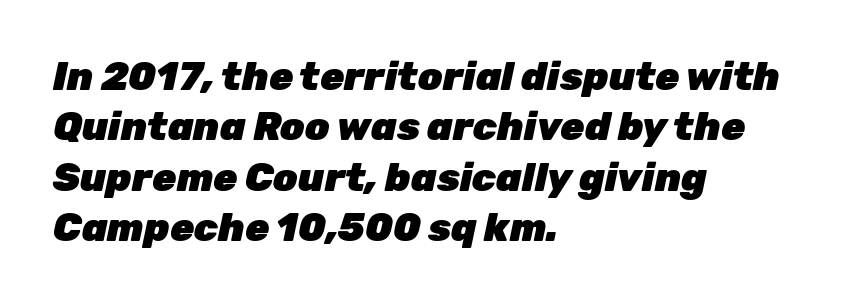
Q: Is the text bold? A: Yes.
Q: Is the text italic (slanted)? A: Yes, it leans right by about 12 degrees.
Q: Is the text underlined? A: No.
Q: How is the paragraph aligned? A: Left-aligned.
Q: Is the spacing between letters normal or unusually wide? A: Normal.
Q: Is the spacing between lines tight, normal or loose? A: Normal.
Q: Width (condensed, normal, or wide)? A: Normal.
Q: Stroke contrast? A: Low.
Q: x-height? A: Medium.
Q: Monospaced? A: No.
